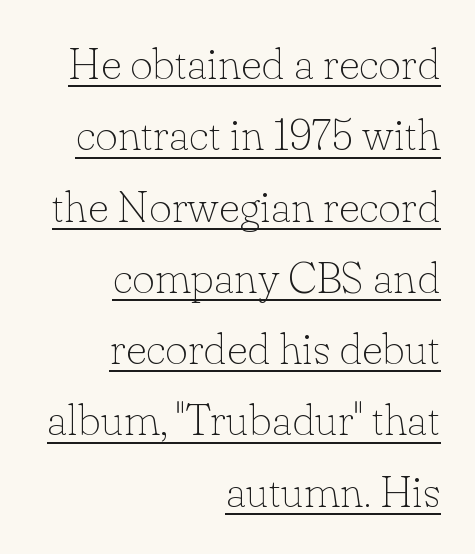
Q: Is the text bold? A: No.
Q: Is the text italic (slanted)? A: No, it is upright.
Q: Is the typeface a serif or a sans-serif typeface? A: Serif.
Q: Is the text underlined? A: Yes.
Q: How is the paragraph aligned? A: Right-aligned.
Q: Is the spacing between letters normal or unusually wide? A: Normal.
Q: Is the spacing between lines tight, normal or loose? A: Normal.
Q: Width (condensed, normal, or wide)? A: Normal.
Q: Stroke contrast? A: Low.
Q: x-height? A: Small.
Q: Monospaced? A: No.
